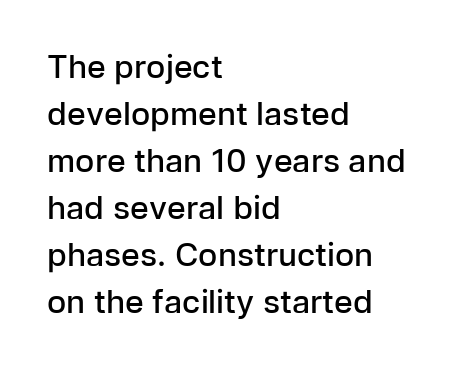
The image shows 32 px semibold sans-serif type, upright; set left-aligned, normal line spacing (1.47x), normal letter spacing, not underlined; low stroke contrast and a medium x-height.
